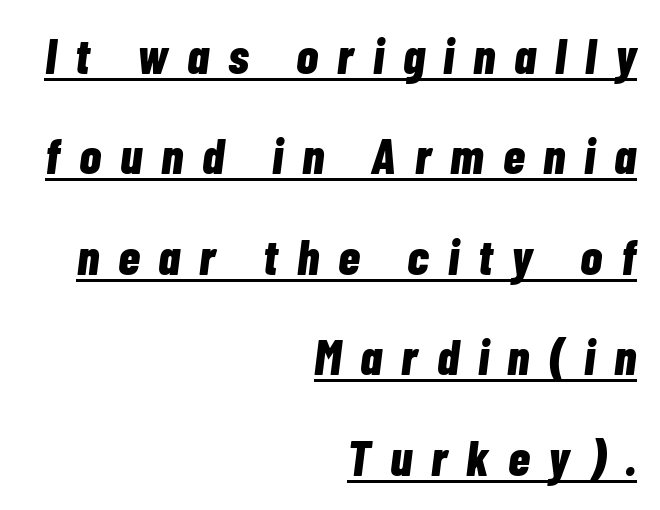
The letters advance in unequal steps, a hallmark of proportional type. The words here are underlined. Tracking here is generous; glyphs stand well apart from one another. If you drew a ruler down the right edge, every line would touch it. If you drew a line through each stem, it would be angled.
